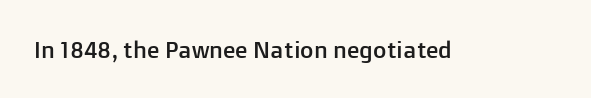
The image shows 23 px text type, upright; set normal letter spacing, not underlined.
